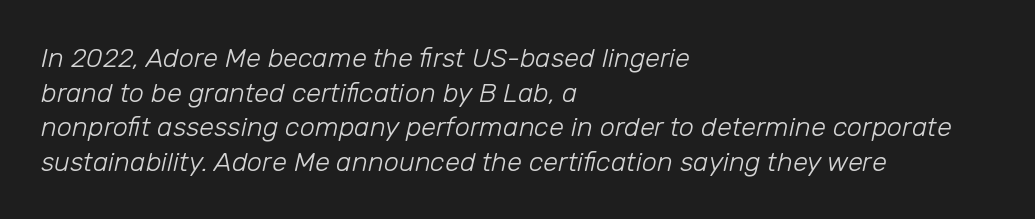
The image shows 27 px text type, italic (leaning right); set left-aligned, normal line spacing (1.28x), normal letter spacing, not underlined.
